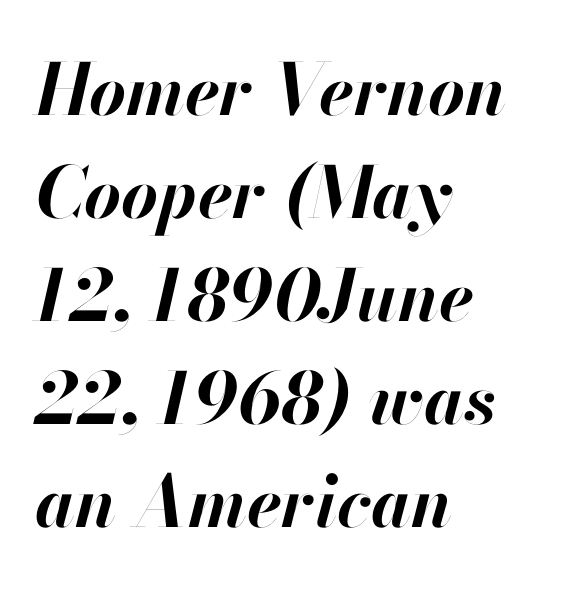
Q: Is the text bold? A: Yes.
Q: Is the text italic (slanted)? A: Yes, it leans right by about 13 degrees.
Q: Is the text underlined? A: No.
Q: How is the paragraph aligned? A: Left-aligned.
Q: Is the spacing between letters normal or unusually wide? A: Normal.
Q: Is the spacing between lines tight, normal or loose? A: Normal.
Q: Width (condensed, normal, or wide)? A: Normal.
Q: Stroke contrast? A: High.
Q: x-height? A: Small.
Q: Monospaced? A: No.
